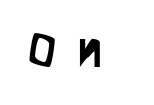
{"serif": "no", "italic": "no", "width": "condensed", "stroke_contrast": "low", "x_height": "large", "monospaced": "no", "underline": "no", "letter_spacing": "wide", "letter_spacing_em": 0.44, "glyph_px": 48}
